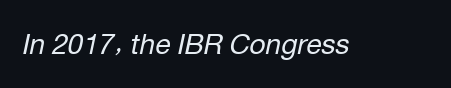
These lines are rendered in a variable-pitch font. Characters are canted at an angle relative to the baseline's perpendicular. The passage shown has conventional tracking throughout. The glyphs are unaccompanied by any horizontal stroke below them.
